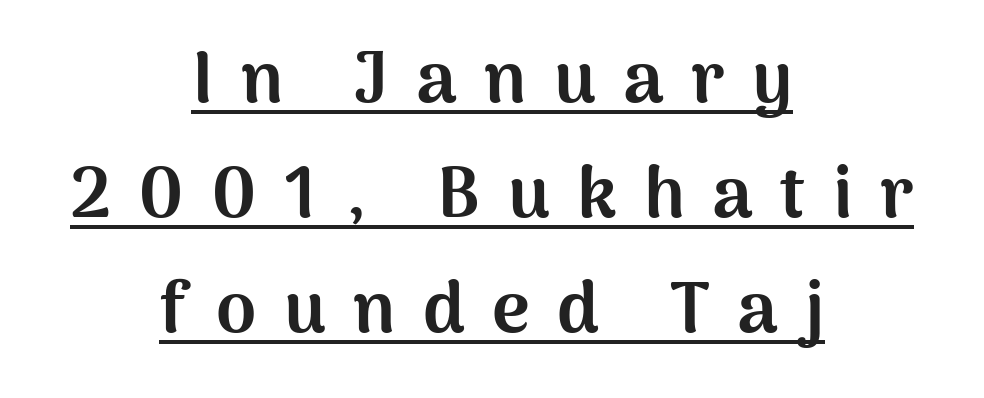
Q: Is the text bold? A: Yes.
Q: Is the text italic (slanted)? A: No, it is upright.
Q: Is the typeface a serif or a sans-serif typeface? A: Sans-serif.
Q: Is the text underlined? A: Yes.
Q: How is the paragraph aligned? A: Centered.
Q: Is the spacing between letters normal or unusually wide? A: Unusually wide.
Q: Is the spacing between lines tight, normal or loose? A: Normal.
Q: Width (condensed, normal, or wide)? A: Normal.
Q: Stroke contrast? A: Medium.
Q: x-height? A: Medium.
Q: Monospaced? A: No.
